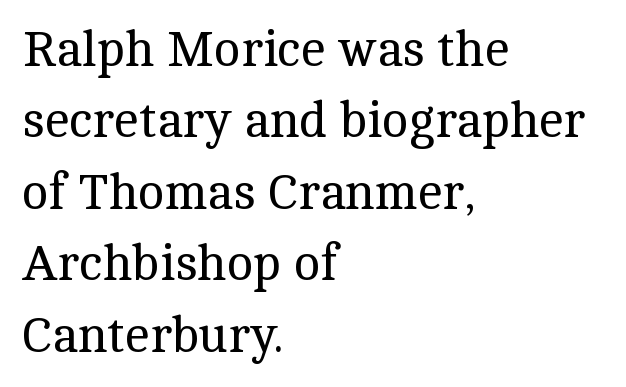
The image shows 50 px regular-weight serif type, upright; set left-aligned, normal line spacing (1.43x), normal letter spacing, not underlined; a medium x-height.
